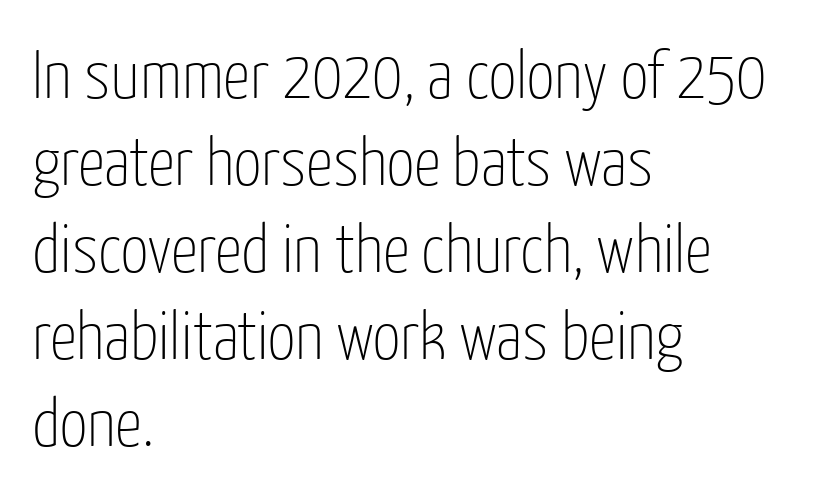
This is roman type, the default non-slanted kind. Left-aligned paragraph, ragged on the right. On a weight scale, this lands at 450 or below. In terms of leading, this rendering sits right in the middle.
